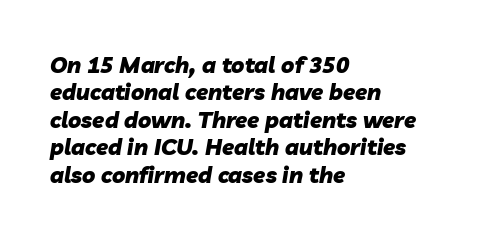
The image shows 22 px bold type, italic (leaning right); set left-aligned, normal line spacing (1.25x), normal letter spacing, not underlined.
